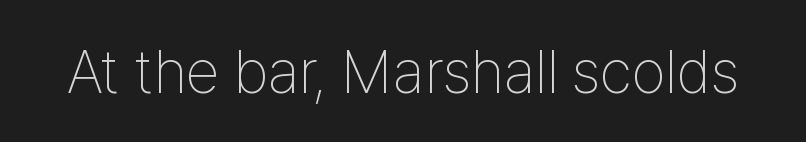
The image shows 61 px thin, condensed sans-serif type, upright; set normal letter spacing, not underlined; low stroke contrast and a medium x-height.
